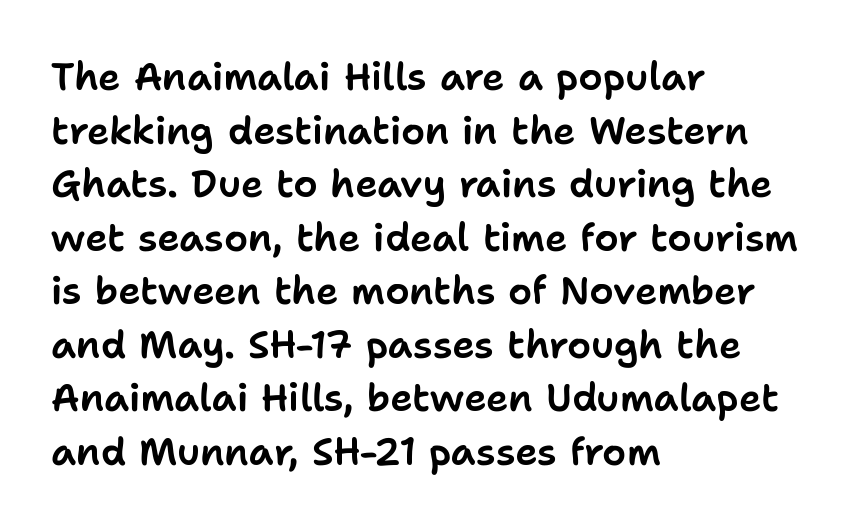
The image shows 38 px sans-serif type, upright; set left-aligned, normal line spacing (1.41x), normal letter spacing, not underlined; low stroke contrast and a medium x-height.
